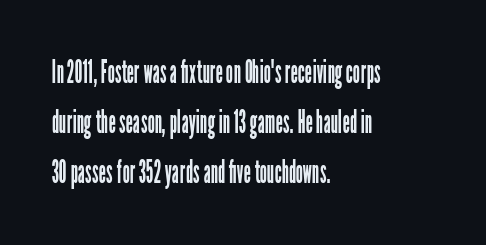
{"serif": "no", "italic": "no", "bold": "no", "weight": "regular", "width": "condensed", "stroke_contrast": "low", "x_height": "medium", "monospaced": "no", "underline": "no", "align": "left", "line_spacing": "normal", "line_spacing_ratio": 1.57, "letter_spacing": "normal", "letter_spacing_em": 0.0, "glyph_px": 32}
